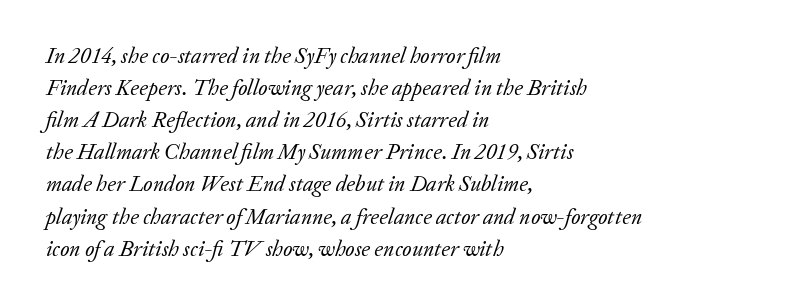
Q: Is the text bold? A: No.
Q: Is the text italic (slanted)? A: Yes, it leans right by about 20 degrees.
Q: Is the text underlined? A: No.
Q: How is the paragraph aligned? A: Left-aligned.
Q: Is the spacing between letters normal or unusually wide? A: Normal.
Q: Is the spacing between lines tight, normal or loose? A: Normal.
